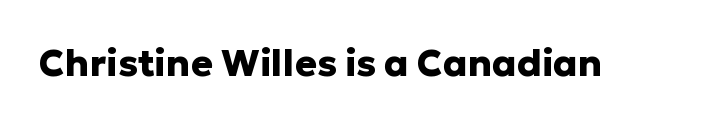
Q: Is the text bold? A: Yes.
Q: Is the text italic (slanted)? A: No, it is upright.
Q: Is the typeface a serif or a sans-serif typeface? A: Sans-serif.
Q: Is the text underlined? A: No.
Q: Is the spacing between letters normal or unusually wide? A: Normal.
Q: Width (condensed, normal, or wide)? A: Normal.
Q: Stroke contrast? A: Low.
Q: x-height? A: Medium.
Q: Monospaced? A: No.
